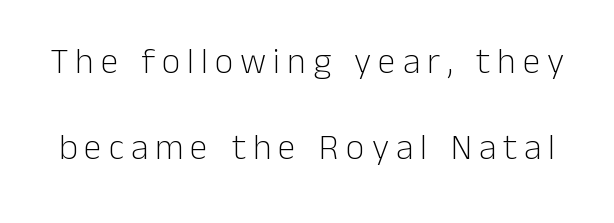
Anything drawn beneath the words? Only blank space. In terms of leading, this rendering errs on the spacious side. Notice how the stems are strictly vertical — no italics here. These lines are rendered in a variable-pitch font. Each letter's strokes conclude bluntly, with no projecting serifs.
